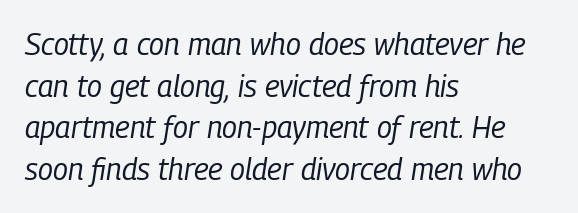
The image shows 30 px regular-weight, condensed type, italic (leaning right); set left-aligned, normal line spacing (1.39x), normal letter spacing, not underlined; low stroke contrast and a medium x-height.
